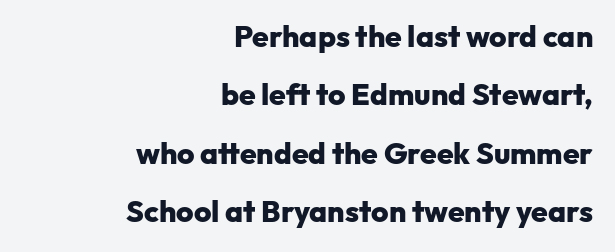
The image shows 30 px heavy sans-serif type, upright; set right-aligned, loose line spacing (1.95x), normal letter spacing, not underlined; low stroke contrast and a medium x-height.
